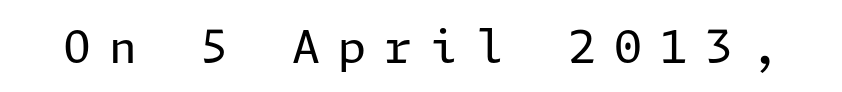
{"serif": "no", "italic": "no", "bold": "no", "weight": "regular", "width": "normal", "stroke_contrast": "low", "x_height": "medium", "underline": "no", "letter_spacing": "wide", "letter_spacing_em": 0.4, "glyph_px": 45}
